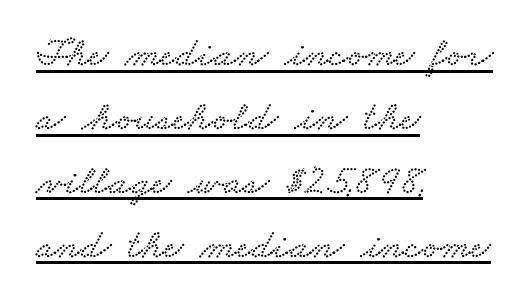
The tracking reads as untouched default to a designer's eye. A baseline rule has been typeset under these characters. This sample has the flowing, uneven cadence of proportional lettering. The typeface chosen for these lines features serifs. Compared with a centered layout, this one pins lines to the left instead.
